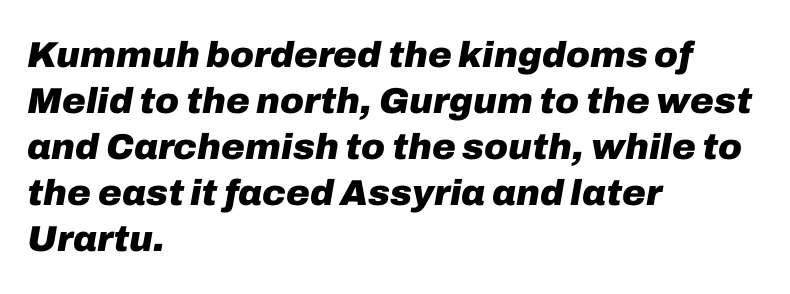
The image shows 36 px heavy type, italic (leaning right); set left-aligned, normal line spacing (1.28x), normal letter spacing, not underlined; low stroke contrast and a medium x-height.
